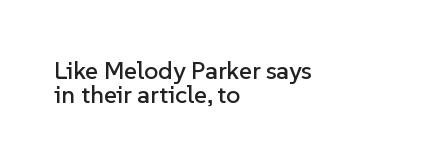
Q: Is the text italic (slanted)? A: No, it is upright.
Q: Is the text underlined? A: No.
Q: How is the paragraph aligned? A: Left-aligned.
Q: Is the spacing between letters normal or unusually wide? A: Normal.
Q: Is the spacing between lines tight, normal or loose? A: Tight.
